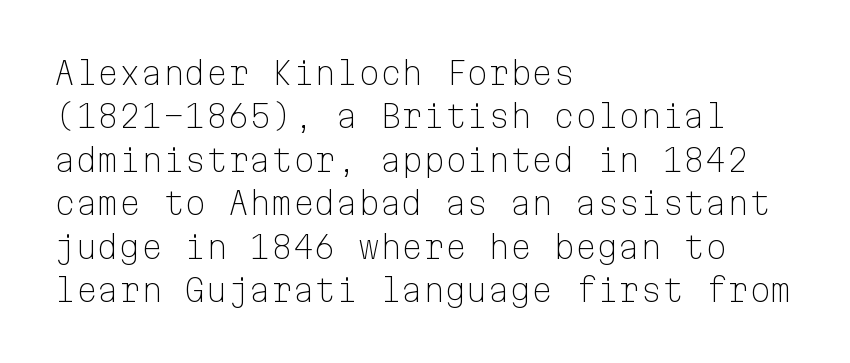
{"serif": "no", "italic": "no", "bold": "no", "weight": "light", "width": "normal", "stroke_contrast": "low", "x_height": "medium", "monospaced": "yes", "underline": "no", "align": "left", "line_spacing": "normal", "line_spacing_ratio": 1.4, "letter_spacing": "normal", "letter_spacing_em": 0.0, "glyph_px": 31}
